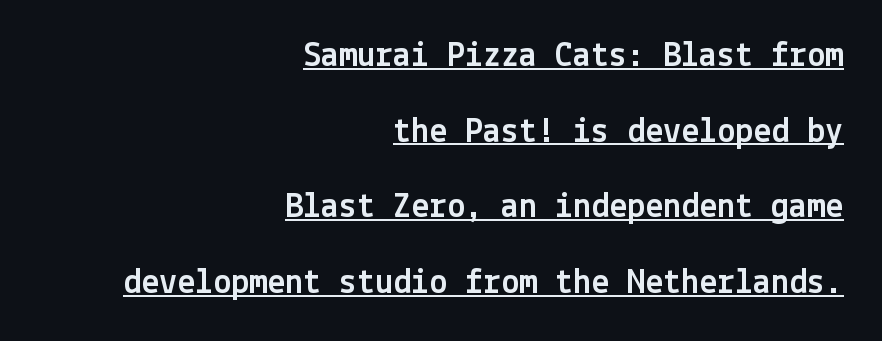
Q: Is the text italic (slanted)? A: No, it is upright.
Q: Is the typeface a serif or a sans-serif typeface? A: Sans-serif.
Q: Is the text underlined? A: Yes.
Q: How is the paragraph aligned? A: Right-aligned.
Q: Is the spacing between letters normal or unusually wide? A: Normal.
Q: Is the spacing between lines tight, normal or loose? A: Loose.
Q: Width (condensed, normal, or wide)? A: Normal.
Q: x-height? A: Medium.
